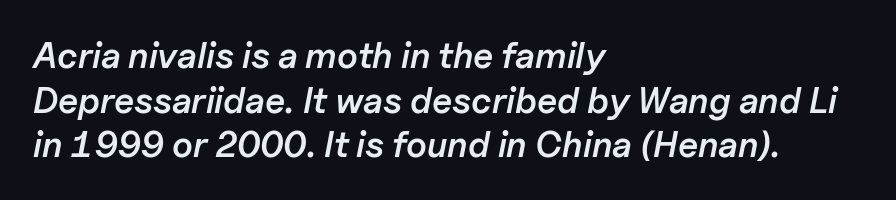
{"italic": "yes", "lean": "right", "slant_degrees": 11, "bold": "semi", "weight": "semibold", "width": "normal", "stroke_contrast": "low", "x_height": "medium", "monospaced": "no", "underline": "no", "align": "left", "line_spacing_ratio": 1.24, "letter_spacing": "normal", "letter_spacing_em": 0.0, "glyph_px": 36}
